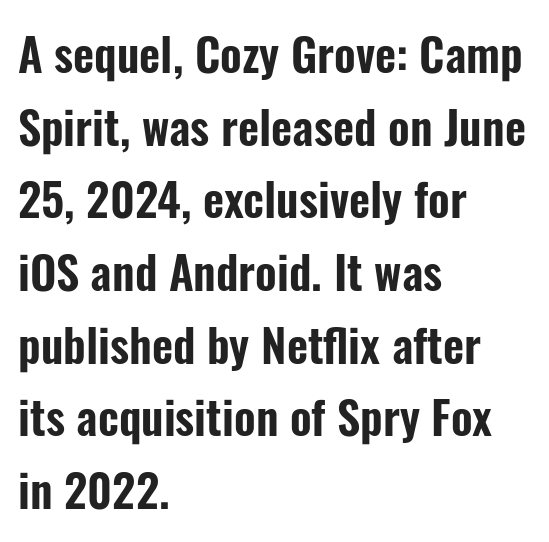
{"serif": "no", "italic": "no", "width": "condensed", "stroke_contrast": "low", "x_height": "medium", "monospaced": "no", "underline": "no", "align": "left", "line_spacing": "normal", "line_spacing_ratio": 1.58, "letter_spacing": "normal", "letter_spacing_em": 0.0, "glyph_px": 46}
